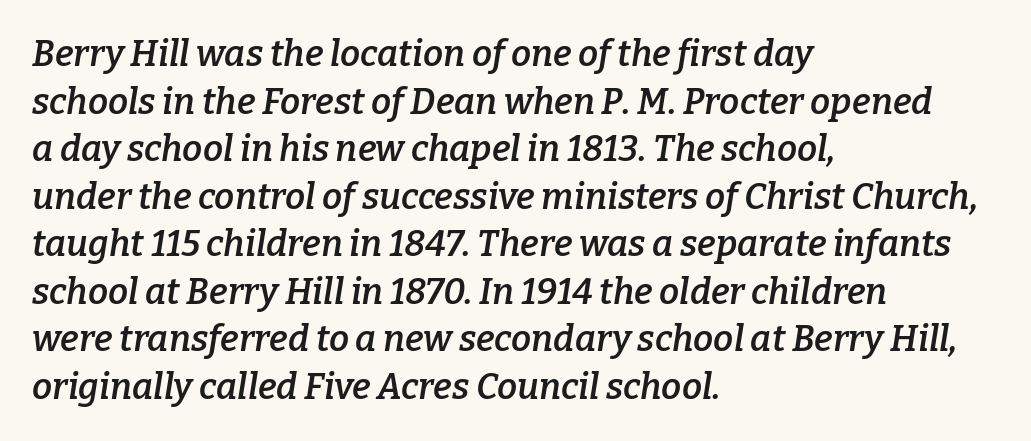
{"serif": "yes", "italic": "yes", "lean": "right", "slant_degrees": 9, "bold": "semi", "weight": "semibold", "width": "normal", "stroke_contrast": "low", "x_height": "medium", "monospaced": "no", "underline": "no", "align": "left", "line_spacing": "normal", "line_spacing_ratio": 1.32, "letter_spacing": "normal", "letter_spacing_em": 0.0, "glyph_px": 36}
